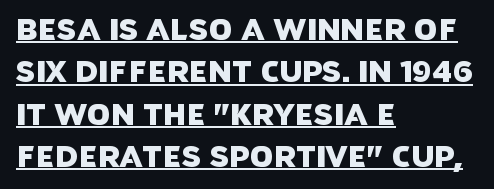
Students, note that the glyphs here touch the page at normal intervals. Students, observe the line beneath the letters — that is underlining. Layout note: lines flush left. Summary of vertical rhythm: regular, with standard interline spacing. Do the characters align in a grid? No, the font is proportional.
